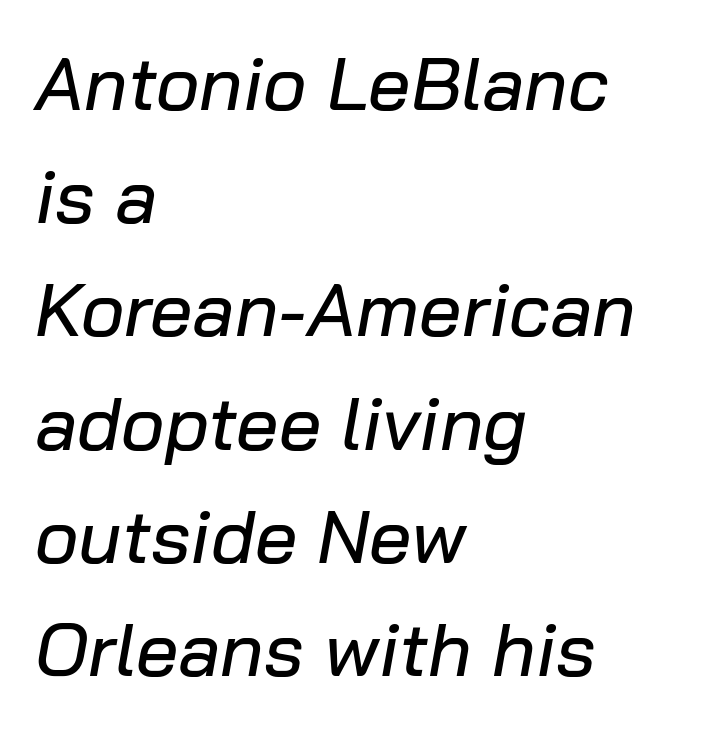
Q: Is the text italic (slanted)? A: Yes, it leans right by about 10 degrees.
Q: Is the text underlined? A: No.
Q: How is the paragraph aligned? A: Left-aligned.
Q: Is the spacing between letters normal or unusually wide? A: Normal.
Q: Is the spacing between lines tight, normal or loose? A: Normal.
Q: Width (condensed, normal, or wide)? A: Normal.
Q: Stroke contrast? A: Low.
Q: x-height? A: Medium.
Q: Monospaced? A: No.
